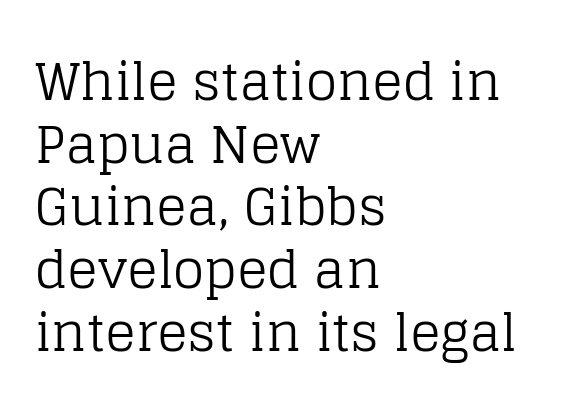
{"serif": "yes", "italic": "no", "bold": "no", "weight": "regular", "width": "normal", "stroke_contrast": "low", "x_height": "large", "monospaced": "no", "underline": "no", "align": "left", "line_spacing_ratio": 1.23, "letter_spacing": "normal", "letter_spacing_em": 0.0, "glyph_px": 51}
